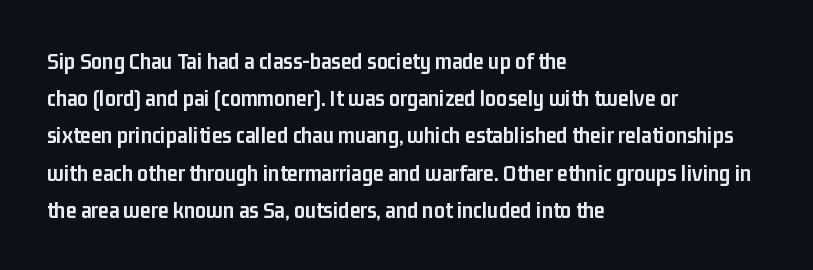
The image shows 24 px bold type, upright; set left-aligned, normal line spacing (1.55x), normal letter spacing, not underlined.
